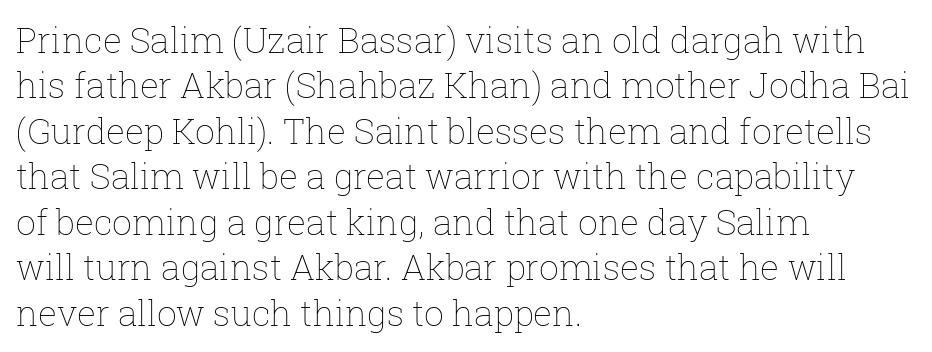
The image shows 35 px thin type, upright; set left-aligned, normal line spacing (1.3x), normal letter spacing, not underlined; low stroke contrast and a medium x-height.
